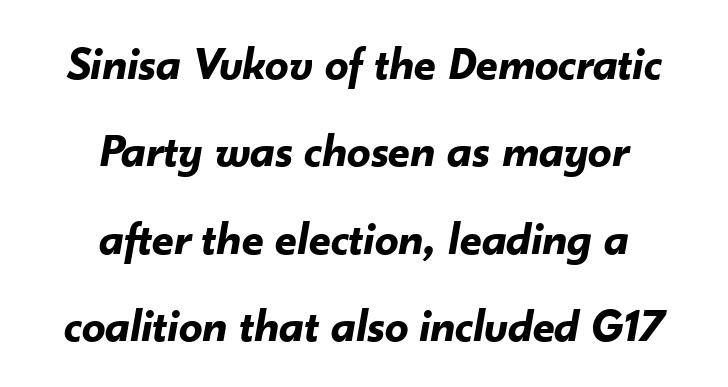
Students, this is bold: see how much ink each stroke carries. Any mark beneath the type? The region is blank. An italicized treatment has been applied to the whole sample. Note the varied advance widths — an 'i' is clearly narrower than an 'm'. Words appear dense and cohesive because spacing is normal.
